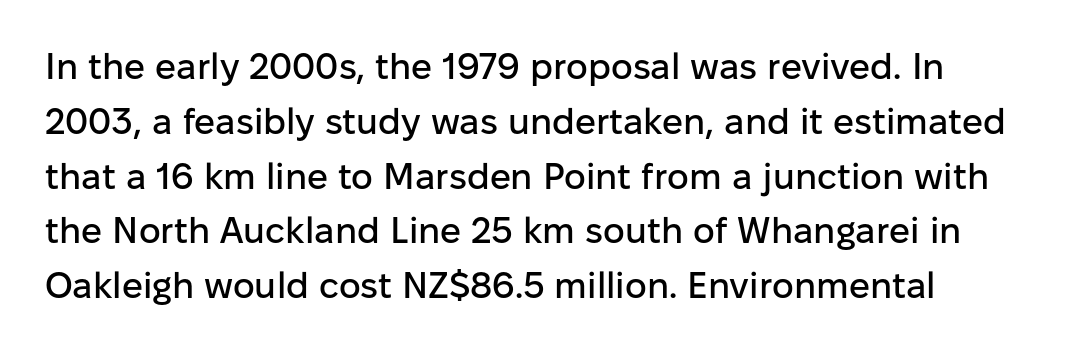
Note the varied advance widths — an 'i' is clearly narrower than an 'm'. Quick note: underline off. The letterforms sit shoulder to shoulder at normal distance. Italic? Not at all — the glyphs are vertical. The passage shown stacks its lines at a standard gap. The glyphs in this specimen are sans serif.
